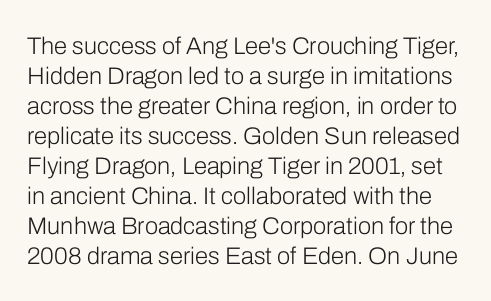
{"italic": "no", "bold": "no", "underline": "no", "line_spacing": "normal", "line_spacing_ratio": 1.25, "letter_spacing": "normal", "letter_spacing_em": 0.0, "glyph_px": 24}
